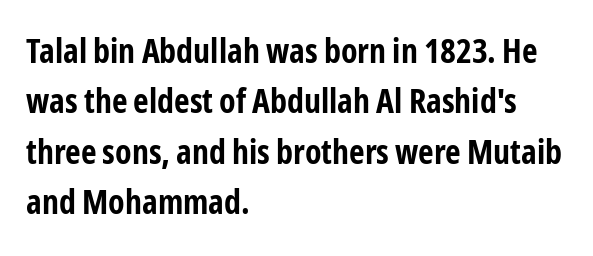
The image shows 34 px bold, condensed sans-serif type, upright; set left-aligned, normal line spacing (1.48x), normal letter spacing, not underlined; low stroke contrast and a medium x-height.
